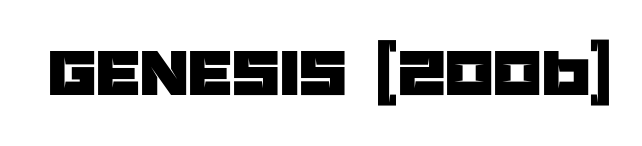
The image shows 69 px sans-serif type, upright; set normal letter spacing, not underlined; low stroke contrast and a large x-height.
